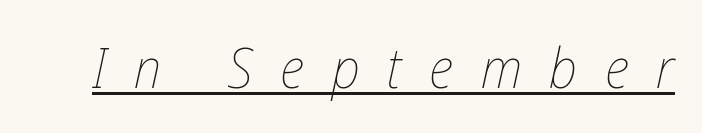
Q: Is the text bold? A: No.
Q: Is the text italic (slanted)? A: Yes, it leans right by about 12 degrees.
Q: Is the text underlined? A: Yes.
Q: Is the spacing between letters normal or unusually wide? A: Unusually wide.
Q: Width (condensed, normal, or wide)? A: Condensed.
Q: Stroke contrast? A: Low.
Q: x-height? A: Medium.
Q: Monospaced? A: No.
